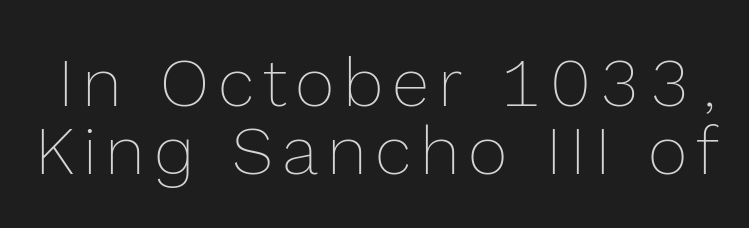
{"italic": "no", "bold": "no", "weight": "thin", "width": "normal", "x_height": "medium", "monospaced": "no", "underline": "no", "line_spacing": "tight", "line_spacing_ratio": 1.0, "glyph_px": 68}
